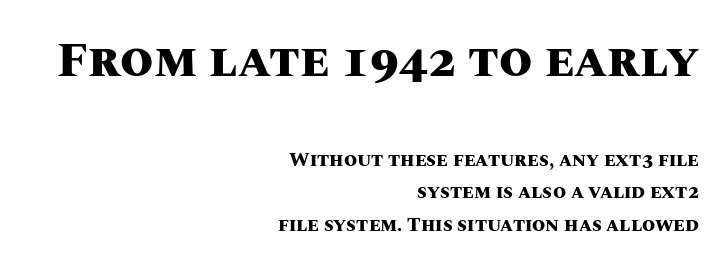
Q: Is the text bold? A: Yes.
Q: Is the text italic (slanted)? A: No, it is upright.
Q: Is the text underlined? A: No.
Q: How is the paragraph aligned? A: Right-aligned.
Q: Is the spacing between letters normal or unusually wide? A: Normal.
Q: Is the spacing between lines tight, normal or loose? A: Normal.
Q: Which block of text is set in a larger size, the first (top) or the second (bottom)? A: The first (top) one.
Q: Width (condensed, normal, or wide)? A: Normal.
Q: Stroke contrast? A: Medium.
Q: x-height? A: Large.
Q: Monospaced? A: No.
